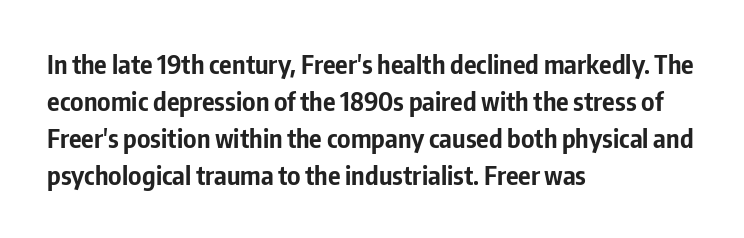
{"italic": "no", "bold": "yes", "underline": "no", "align": "left", "line_spacing": "normal", "line_spacing_ratio": 1.42, "letter_spacing": "normal", "letter_spacing_em": 0.0, "glyph_px": 26}
